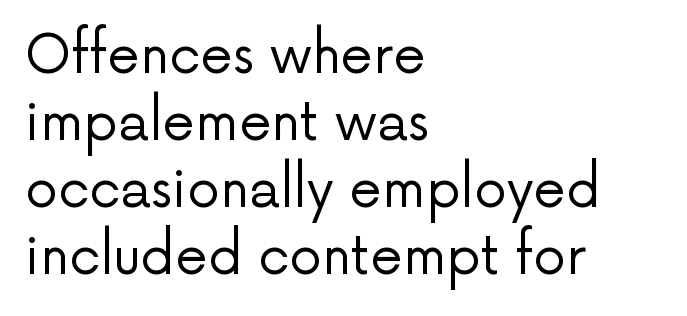
{"serif": "no", "italic": "no", "bold": "no", "weight": "regular", "width": "normal", "stroke_contrast": "low", "x_height": "medium", "monospaced": "no", "underline": "no", "align": "left", "line_spacing": "normal", "line_spacing_ratio": 1.29, "letter_spacing": "normal", "letter_spacing_em": 0.0, "glyph_px": 52}
